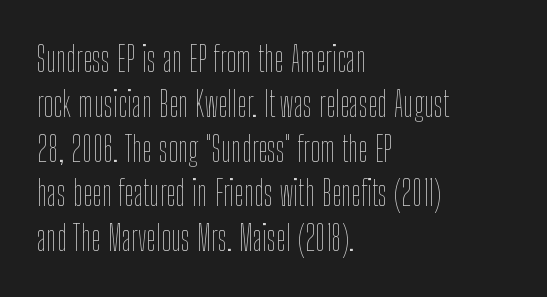
{"italic": "no", "bold": "no", "weight": "thin", "width": "condensed", "stroke_contrast": "low", "x_height": "medium", "monospaced": "no", "underline": "no", "align": "left", "line_spacing": "normal", "line_spacing_ratio": 1.28, "letter_spacing": "normal", "letter_spacing_em": 0.0, "glyph_px": 35}
